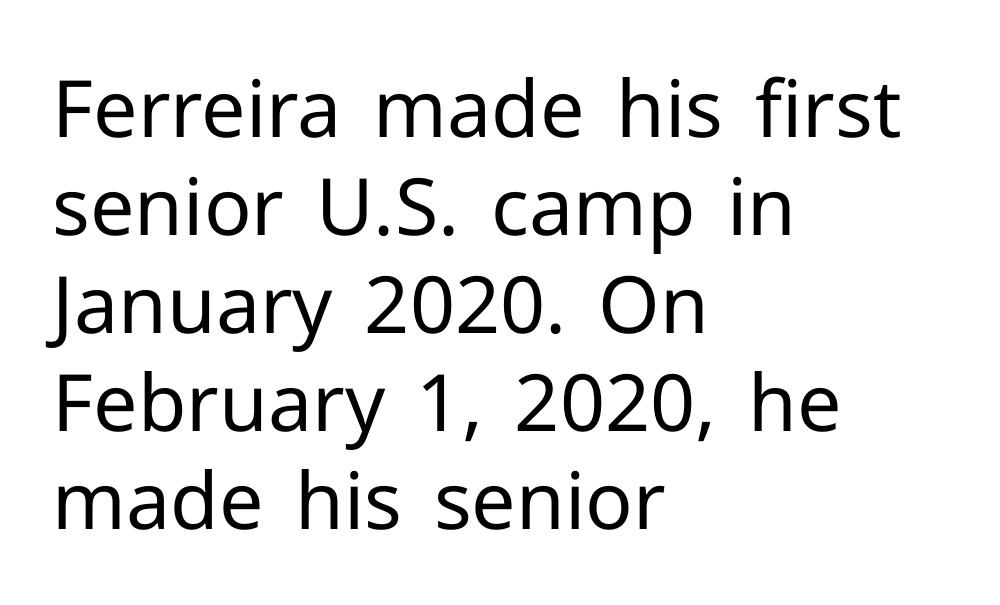
The image shows 79 px regular-weight sans-serif type, upright; set left-aligned, line spacing 1.24x, normal letter spacing, not underlined; low stroke contrast and a medium x-height.
